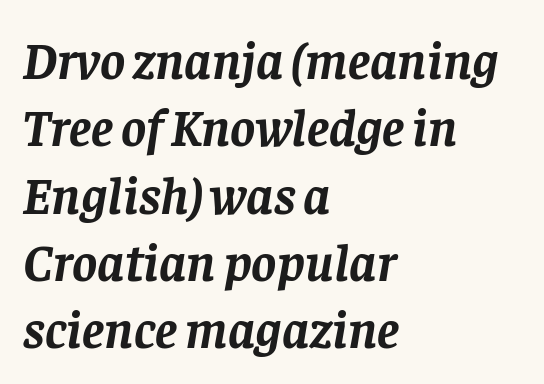
Leftover space on each line is placed entirely after the last word. Students, observe: this is what conventionally led text looks like. You'd pick this weight for a headline — it's a proper bold. Little horizontal feet cap the strokes, marking this as serif type. In terms of letterspacing, this is plain default setting. This sample has the flowing, uneven cadence of proportional lettering.
